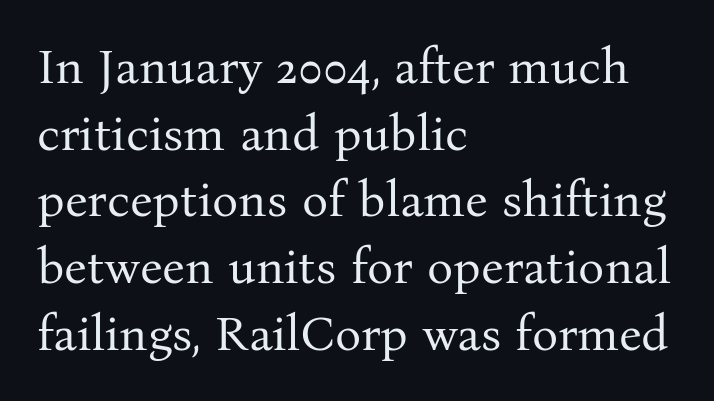
Q: Is the text bold? A: No.
Q: Is the text italic (slanted)? A: No, it is upright.
Q: Is the typeface a serif or a sans-serif typeface? A: Serif.
Q: Is the text underlined? A: No.
Q: How is the paragraph aligned? A: Left-aligned.
Q: Is the spacing between letters normal or unusually wide? A: Normal.
Q: Is the spacing between lines tight, normal or loose? A: Normal.
Q: Width (condensed, normal, or wide)? A: Normal.
Q: Stroke contrast? A: Medium.
Q: x-height? A: Medium.
Q: Monospaced? A: No.
